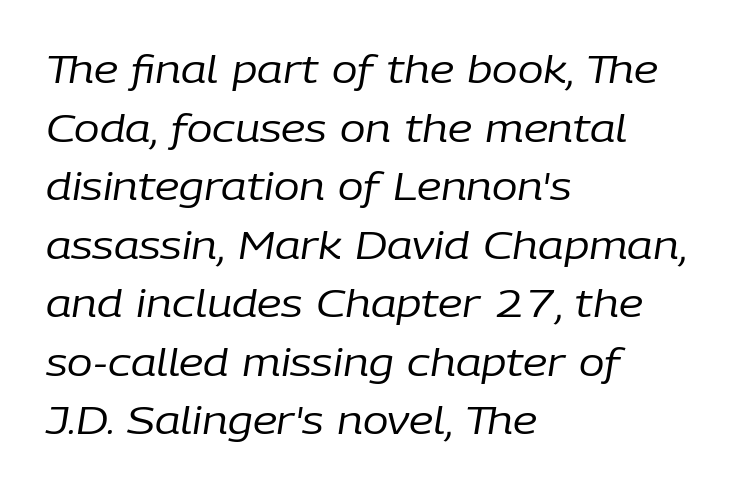
{"italic": "yes", "lean": "right", "slant_degrees": 9, "bold": "no", "weight": "regular", "width": "normal", "stroke_contrast": "low", "x_height": "medium", "monospaced": "no", "underline": "no", "align": "left", "line_spacing": "normal", "line_spacing_ratio": 1.54, "letter_spacing": "normal", "letter_spacing_em": 0.0, "glyph_px": 38}
